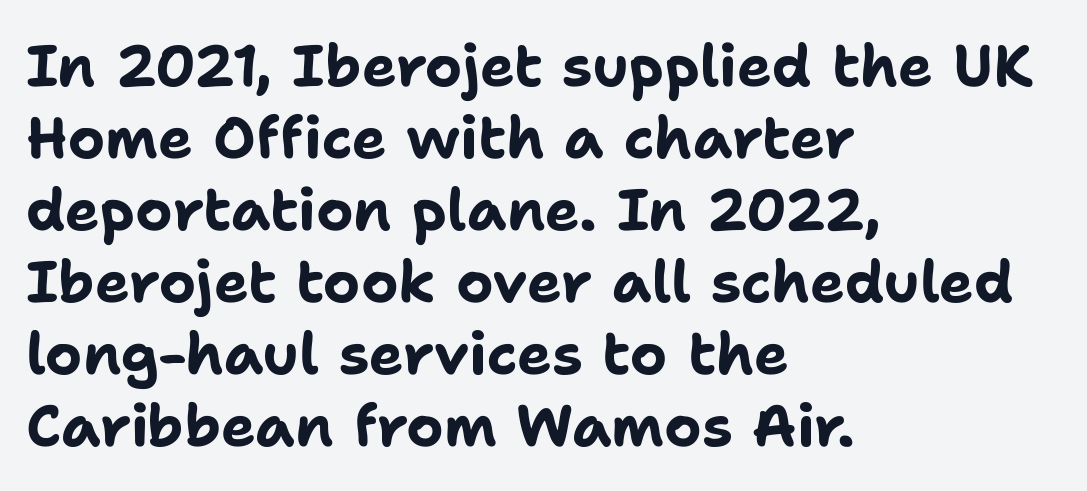
Q: Is the text bold? A: Yes.
Q: Is the text italic (slanted)? A: No, it is upright.
Q: Is the typeface a serif or a sans-serif typeface? A: Sans-serif.
Q: Is the text underlined? A: No.
Q: How is the paragraph aligned? A: Left-aligned.
Q: Is the spacing between letters normal or unusually wide? A: Normal.
Q: Width (condensed, normal, or wide)? A: Normal.
Q: Stroke contrast? A: Low.
Q: x-height? A: Medium.
Q: Monospaced? A: No.
